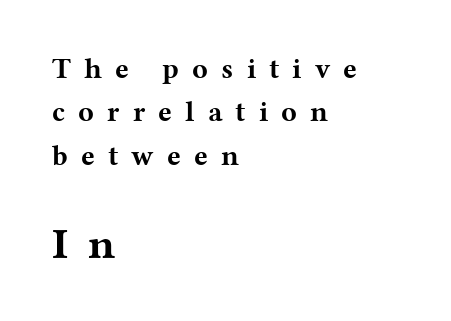
The tracking reads as deliberately expanded to a designer's eye. Does the leading feel generous? No, just average. Typesetter's note — lower block bumped up in size, upper block left smaller. Beneath every word, the page is bare. The face used here is seriffed, in the tradition of book romans.
